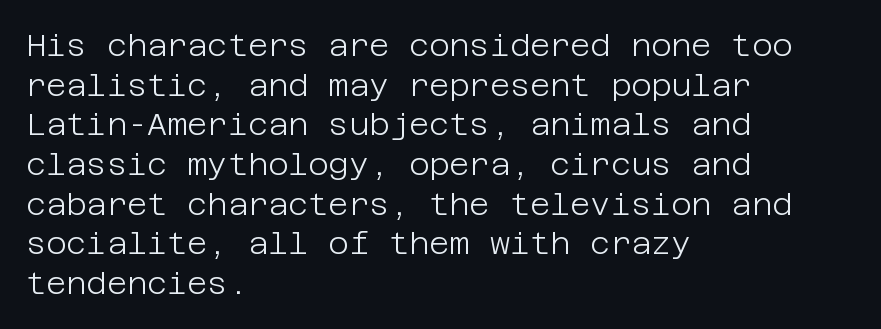
{"serif": "no", "italic": "no", "bold": "no", "weight": "light", "width": "normal", "stroke_contrast": "low", "x_height": "large", "underline": "no", "align": "left", "line_spacing": "normal", "line_spacing_ratio": 1.28, "letter_spacing": "normal", "letter_spacing_em": 0.0, "glyph_px": 31}
